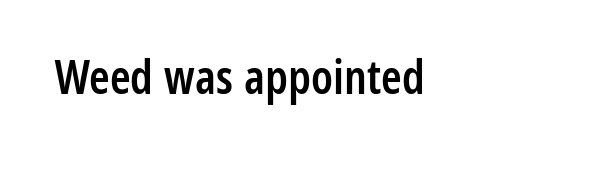
Q: Is the text bold? A: Semi-bold.
Q: Is the text italic (slanted)? A: No, it is upright.
Q: Is the typeface a serif or a sans-serif typeface? A: Sans-serif.
Q: Is the text underlined? A: No.
Q: Is the spacing between letters normal or unusually wide? A: Normal.
Q: Width (condensed, normal, or wide)? A: Condensed.
Q: Stroke contrast? A: Low.
Q: x-height? A: Medium.
Q: Monospaced? A: No.
